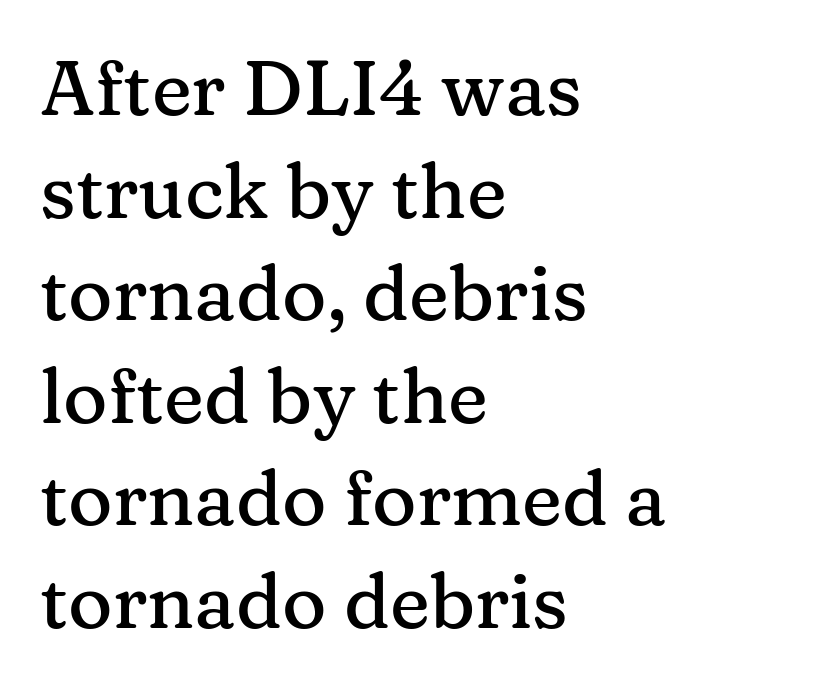
{"serif": "yes", "italic": "no", "width": "normal", "stroke_contrast": "medium", "x_height": "medium", "monospaced": "no", "underline": "no", "align": "left", "line_spacing": "normal", "line_spacing_ratio": 1.35, "letter_spacing": "normal", "letter_spacing_em": 0.0, "glyph_px": 76}
